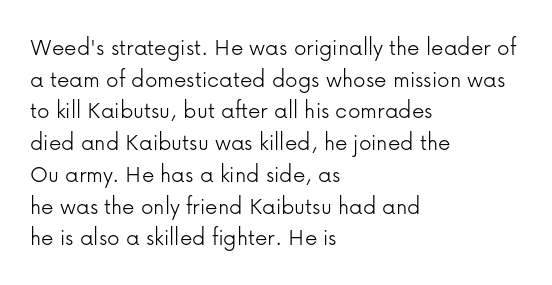
The image shows 25 px text type, upright; set left-aligned, normal line spacing (1.27x), normal letter spacing, not underlined.
